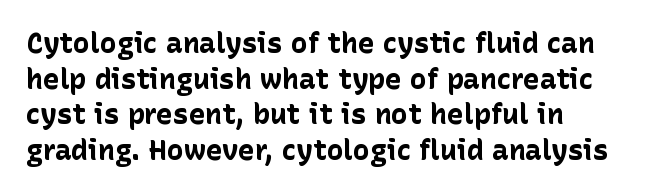
{"serif": "no", "italic": "no", "bold": "yes", "weight": "bold", "width": "normal", "stroke_contrast": "low", "x_height": "medium", "monospaced": "no", "underline": "no", "line_spacing": "normal", "line_spacing_ratio": 1.27, "letter_spacing": "normal", "letter_spacing_em": 0.0, "glyph_px": 28}
